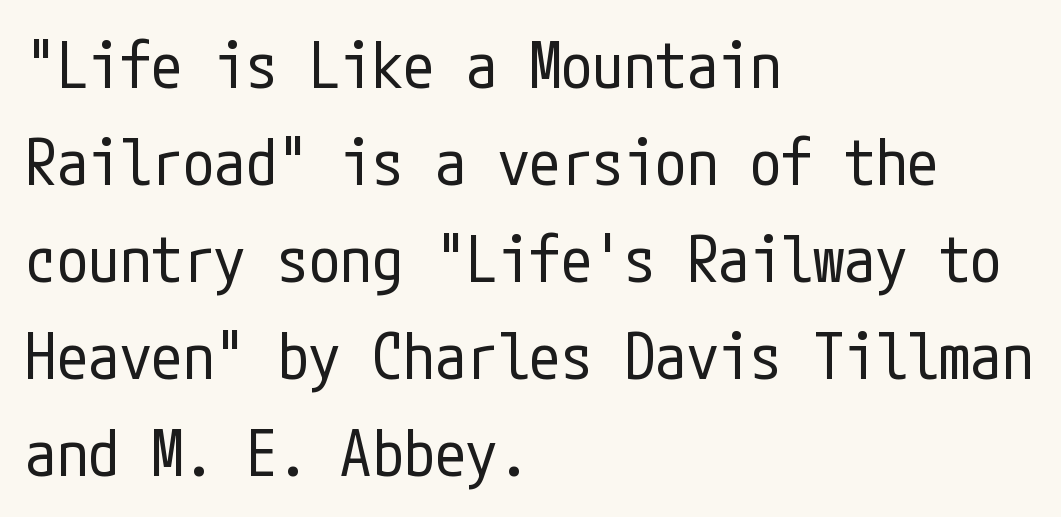
{"serif": "no", "italic": "no", "bold": "no", "weight": "regular", "width": "condensed", "stroke_contrast": "low", "x_height": "medium", "underline": "no", "align": "left", "line_spacing": "normal", "line_spacing_ratio": 1.54, "letter_spacing": "normal", "letter_spacing_em": 0.0, "glyph_px": 63}
